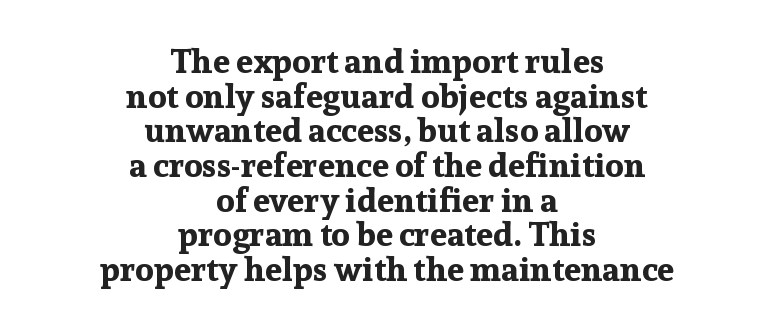
The image shows 34 px bold serif type, upright; set centered, tight line spacing (1.02x), normal letter spacing, not underlined; low stroke contrast and a medium x-height.
